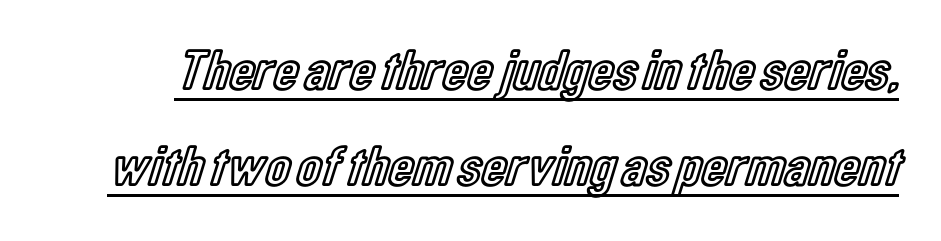
The image shows 57 px condensed type; set normal line spacing (1.69x), normal letter spacing, underlined; a medium x-height.
